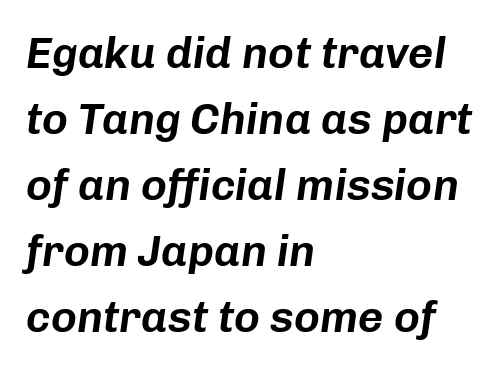
{"italic": "yes", "lean": "right", "slant_degrees": 8, "width": "normal", "stroke_contrast": "low", "x_height": "medium", "monospaced": "no", "underline": "no", "align": "left", "line_spacing": "normal", "line_spacing_ratio": 1.5, "letter_spacing": "normal", "letter_spacing_em": 0.0, "glyph_px": 44}
